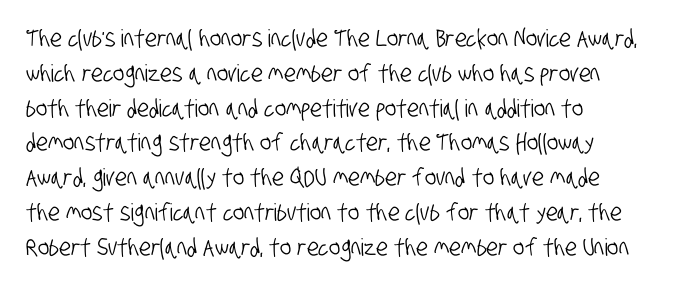
{"underline": "no", "align": "left", "line_spacing": "normal", "line_spacing_ratio": 1.45, "letter_spacing": "normal", "letter_spacing_em": 0.0, "glyph_px": 24}
